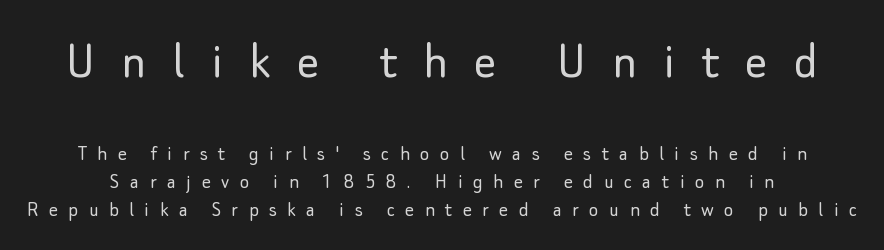
Inter-character spacing is expanded well beyond the font's built-in metrics. Horizontal bands of white between lines are of average thickness. The typesetting does not lean heavy: it is not bold. Varying glyph widths throughout — classic text-font behaviour.
